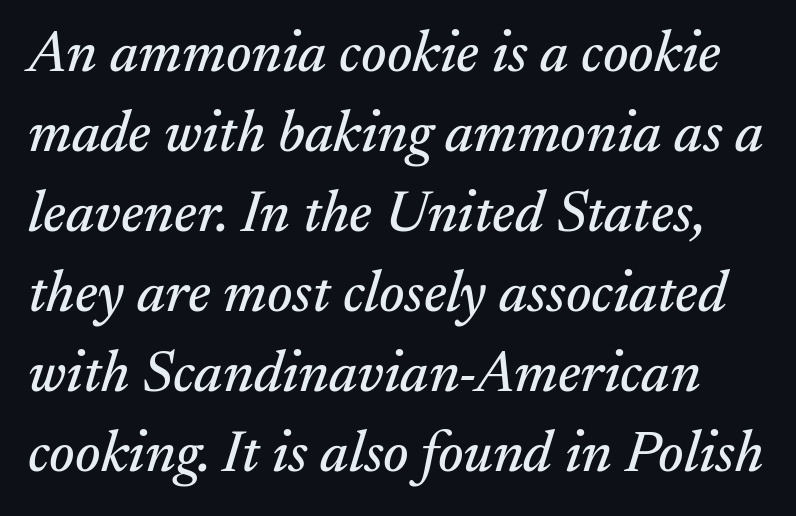
{"serif": "yes", "italic": "yes", "lean": "right", "slant_degrees": 17, "width": "normal", "stroke_contrast": "medium", "x_height": "small", "monospaced": "no", "underline": "no", "line_spacing": "normal", "line_spacing_ratio": 1.38, "letter_spacing": "normal", "letter_spacing_em": 0.0, "glyph_px": 58}
